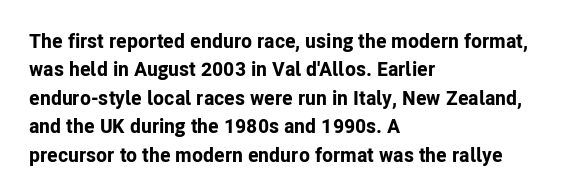
{"italic": "no", "bold": "yes", "underline": "no", "align": "left", "line_spacing": "normal", "line_spacing_ratio": 1.42, "letter_spacing": "normal", "letter_spacing_em": 0.0, "glyph_px": 20}
